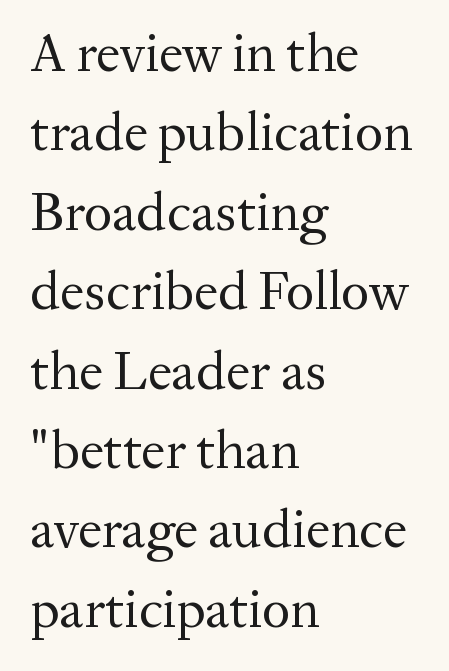
When letters stand straight like this, we call the style roman or upright. Honestly, the row spacing looks completely unremarkable. Note: serifs present on the glyphs. The lines are quadded left.
